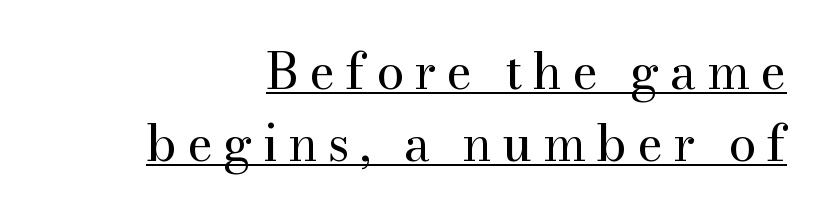
{"serif": "yes", "italic": "no", "bold": "no", "weight": "regular", "width": "normal", "stroke_contrast": "medium", "x_height": "small", "monospaced": "no", "underline": "yes", "align": "right", "line_spacing": "normal", "line_spacing_ratio": 1.45, "letter_spacing": "wide", "letter_spacing_em": 0.2, "glyph_px": 50}
